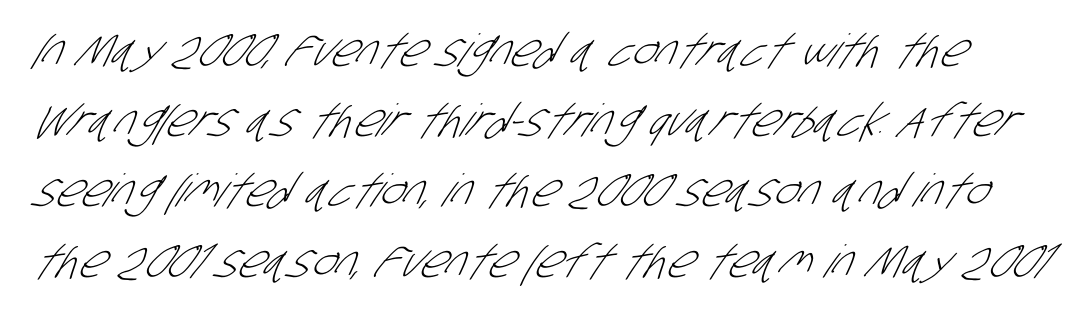
This block has exactly the height ordinary leading produces. This rendering features lettering with no underline. The line texture is even and compact thanks to regular tracking. Look at the bottom of the vertical strokes: they stop flat, with no serifs. Think of a printed novel: that variable character pitch is what you see here.
